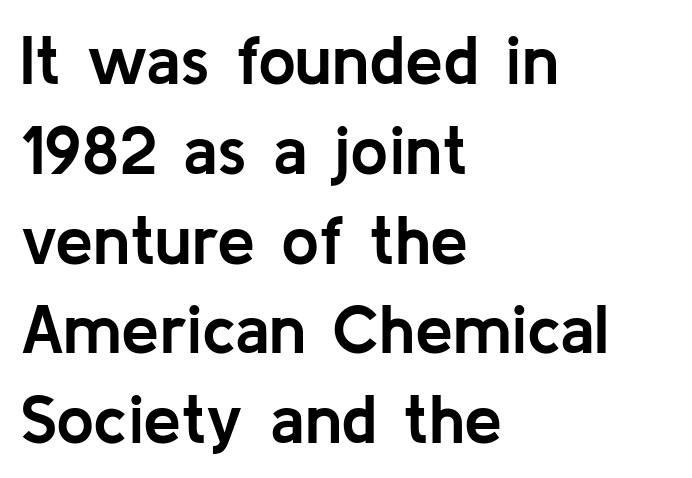
The image shows 68 px semibold sans-serif type, upright; set left-aligned, normal line spacing (1.32x), normal letter spacing, not underlined; low stroke contrast and a medium x-height.
